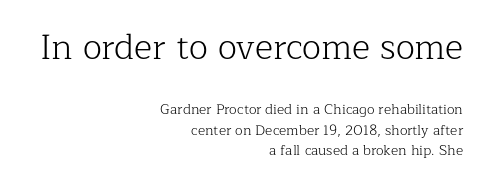
The image shows 35 px light serif type, upright; set right-aligned, normal line spacing (1.46x), normal letter spacing, not underlined; the first (top) block is 2.5x larger; low stroke contrast and a medium x-height.
